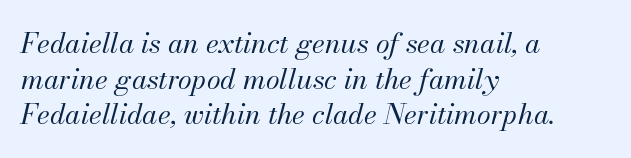
Q: Is the text bold? A: No.
Q: Is the text italic (slanted)? A: Yes, it leans right by about 13 degrees.
Q: Is the text underlined? A: No.
Q: How is the paragraph aligned? A: Left-aligned.
Q: Is the spacing between letters normal or unusually wide? A: Normal.
Q: Is the spacing between lines tight, normal or loose? A: Normal.
Q: Width (condensed, normal, or wide)? A: Normal.
Q: Stroke contrast? A: Medium.
Q: x-height? A: Small.
Q: Monospaced? A: No.
